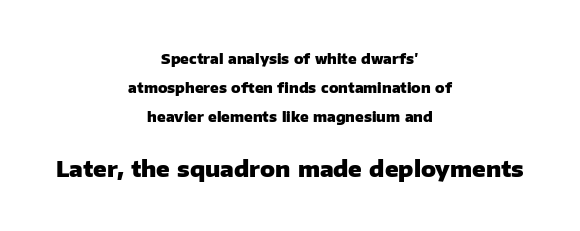
{"italic": "no", "bold": "yes", "underline": "no", "align": "center", "line_spacing": "loose", "line_spacing_ratio": 2.07, "letter_spacing": "normal", "letter_spacing_em": 0.0, "larger_block": "second", "size_ratio": 1.57, "glyph_px": 22}
